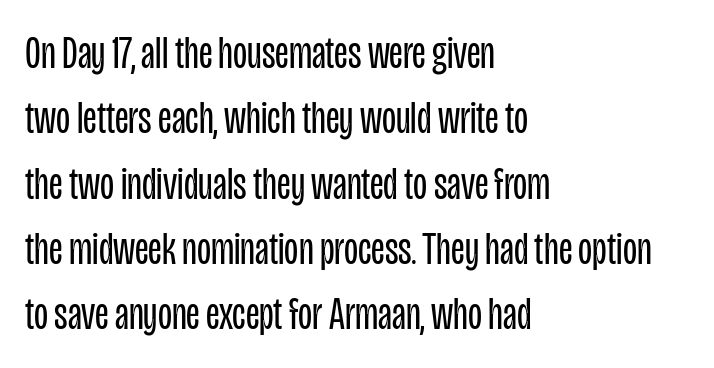
The image shows 46 px regular-weight, condensed sans-serif type, upright; set left-aligned, normal line spacing (1.42x), normal letter spacing, not underlined; low stroke contrast and a large x-height.
